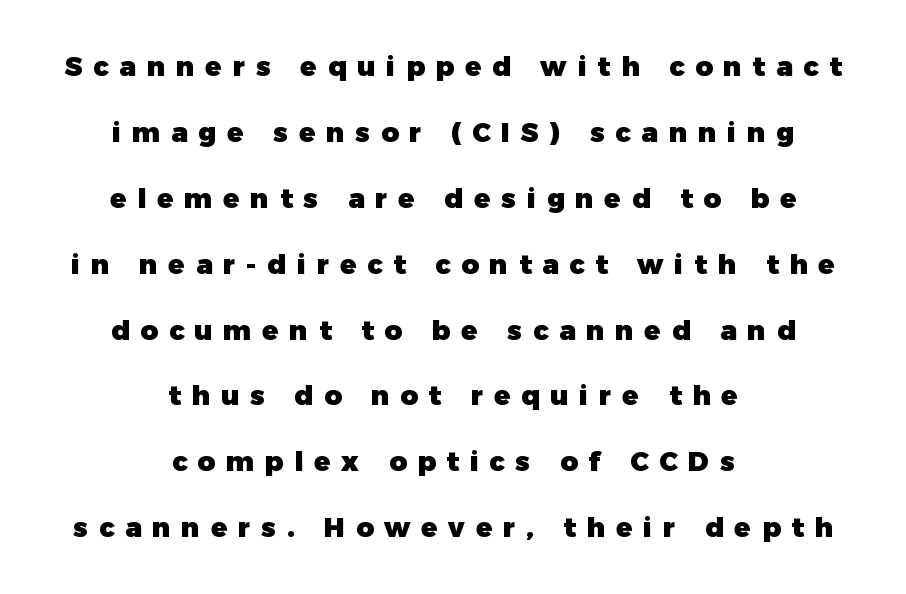
The lettering holds an erect, upright posture throughout. The letters are spread apart with noticeably loose tracking. A great deal of white space separates one row of letters from the next. Teacher's note: observe the equal gaps on both sides — that is centered alignment.
